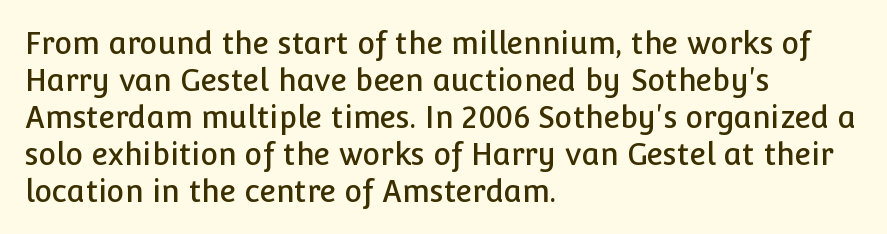
{"serif": "no", "italic": "no", "width": "normal", "stroke_contrast": "low", "x_height": "medium", "monospaced": "no", "underline": "no", "align": "left", "line_spacing_ratio": 1.23, "letter_spacing": "normal", "letter_spacing_em": 0.0, "glyph_px": 30}
